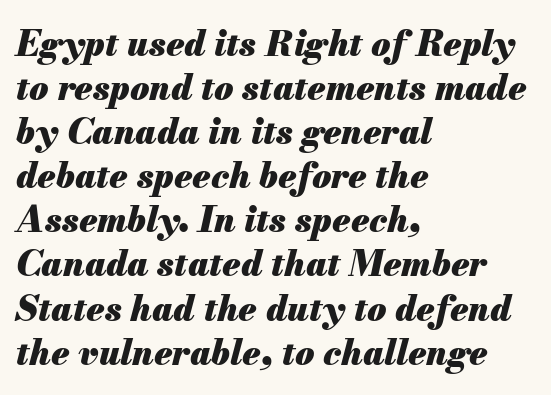
The image shows 35 px heavy type, italic (leaning right); set left-aligned, normal line spacing (1.26x), normal letter spacing, not underlined; medium stroke contrast and a small x-height.
